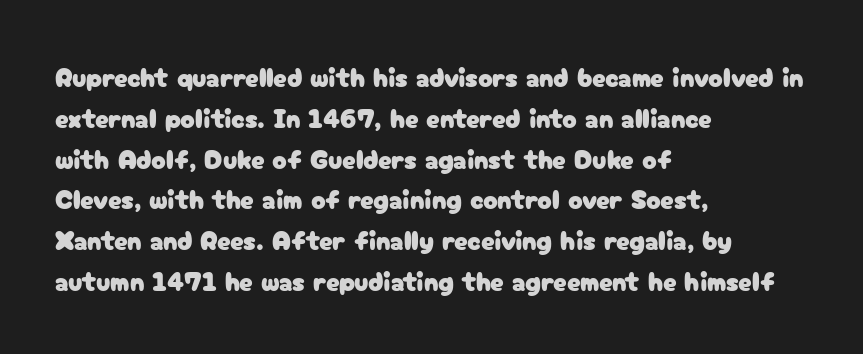
The image shows 27 px text type, upright; set left-aligned, normal line spacing (1.51x), normal letter spacing, not underlined.
